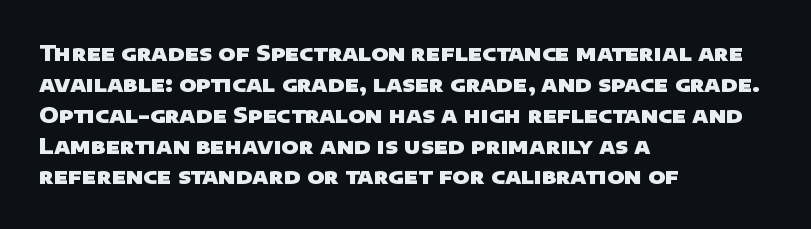
The image shows 21 px bold type; set left-aligned, normal line spacing (1.47x), normal letter spacing, not underlined.
